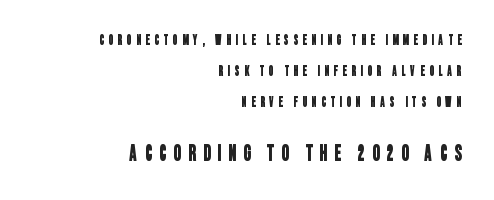
Here the second block reads like a headline and the first like body copy. The block of text is sparse from top to bottom, with ample space between rows. Is the block centered? No — it sits flush against the right margin. The foot of each line stays bare and open.
